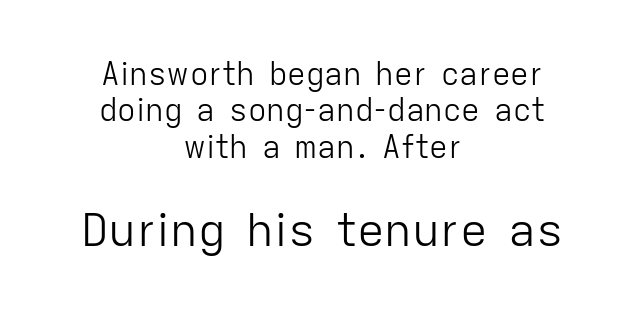
The composition opens small and finishes big. The passage shown is typed in a proportional face where columns would drift. Clear beneath every line of the passage. Tracking value appears to be zero — textbook default spacing.
